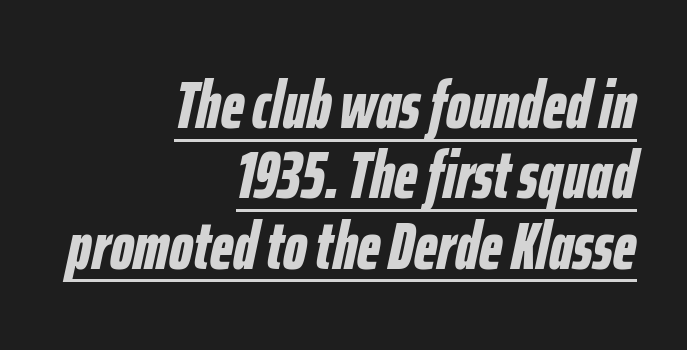
Reading down the column, the eye jumps only a short way to each next line. Compared with an ordinary text face, these strokes are far heavier — a full bold. In terms of letterspacing, this is plain default setting. Here the designer chose a conventional face with non-uniform glyph widths. The passage shown leans; its letterforms are oblique. Decoration check: the copy is underlined.
